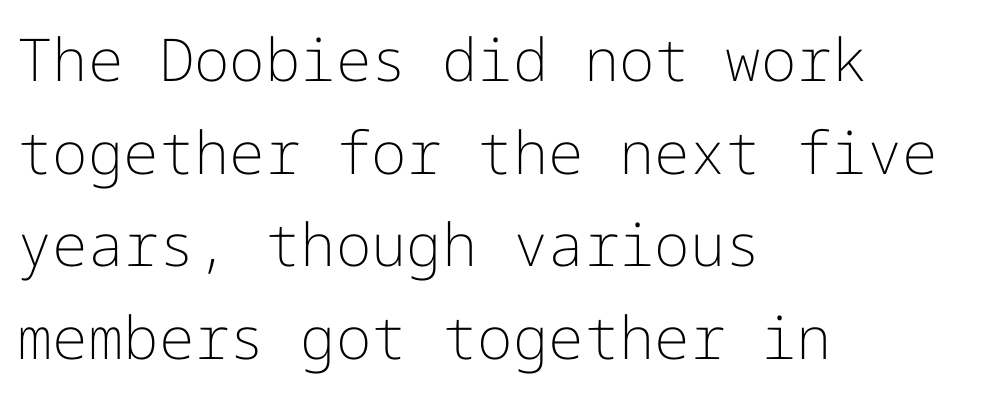
Underlining? Definitely not there. The cut favours lightness, reaching ordinary text weight at its darkest. The line-height multiplier appears to be the usual default. Does extra space separate the letters? No, they use regular spacing. Quick note: not italic, upright.
